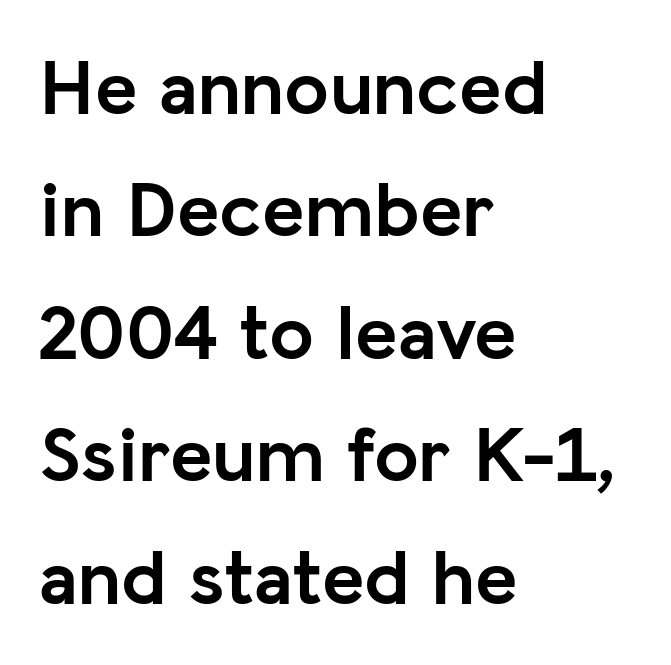
If you measured baseline to baseline, you'd find a middling distance. Spacing verdict: proportional, widths tailored to each character. A typesetter would label this face a sans. Quick note: not italic, upright. Only glyphs here, with clear space below each row. A student would call this left alignment; a typographer would say flush left, rag right.
